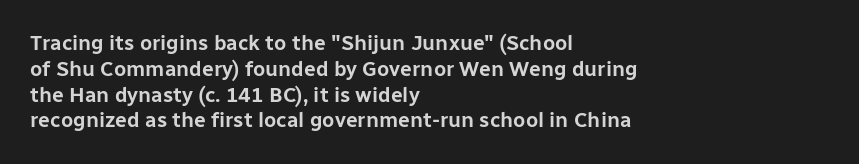
The image shows 21 px text type, upright; set left-aligned, line spacing 1.23x, normal letter spacing, not underlined.
